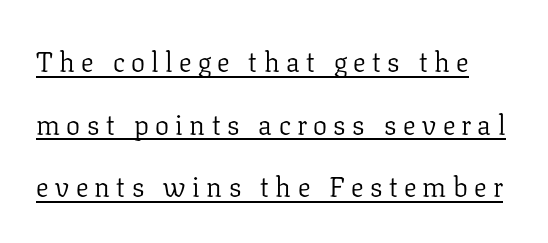
Q: Is the text bold? A: No.
Q: Is the text italic (slanted)? A: No, it is upright.
Q: Is the typeface a serif or a sans-serif typeface? A: Serif.
Q: Is the text underlined? A: Yes.
Q: Is the spacing between letters normal or unusually wide? A: Unusually wide.
Q: Is the spacing between lines tight, normal or loose? A: Loose.
Q: Width (condensed, normal, or wide)? A: Normal.
Q: Stroke contrast? A: Low.
Q: x-height? A: Medium.
Q: Monospaced? A: No.
